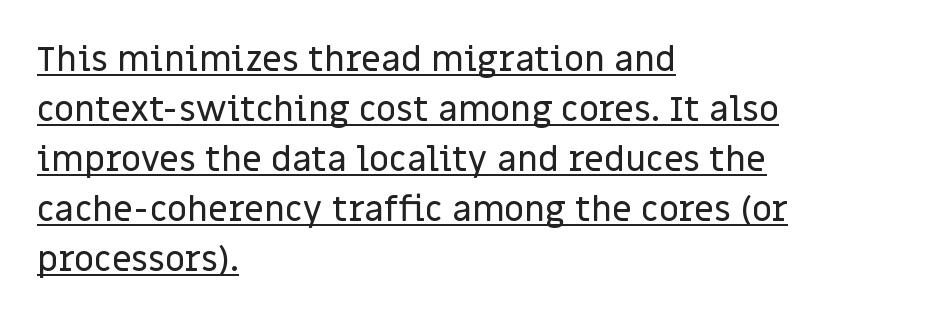
Q: Is the text italic (slanted)? A: No, it is upright.
Q: Is the typeface a serif or a sans-serif typeface? A: Sans-serif.
Q: Is the text underlined? A: Yes.
Q: How is the paragraph aligned? A: Left-aligned.
Q: Is the spacing between letters normal or unusually wide? A: Normal.
Q: Is the spacing between lines tight, normal or loose? A: Normal.
Q: Width (condensed, normal, or wide)? A: Normal.
Q: Stroke contrast? A: Low.
Q: x-height? A: Large.
Q: Monospaced? A: No.
